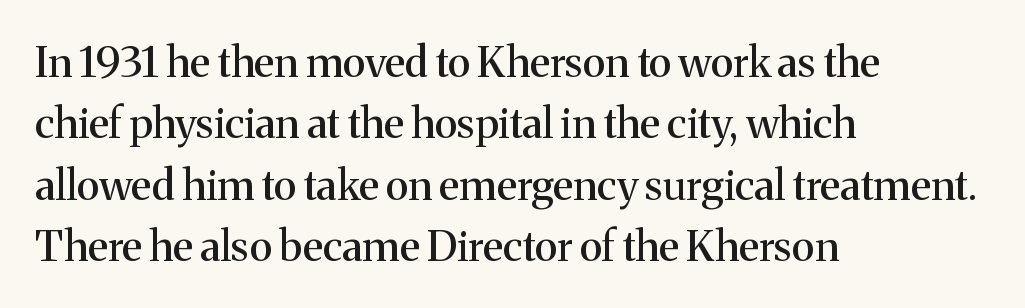
Do the characters align in a grid? No, the font is proportional. The compositor pushed each line to the left boundary. Quick note: underline off. Does the type have serifs? Yes, each stem ends in a small foot. Italic: no, the glyphs are upright roman.
